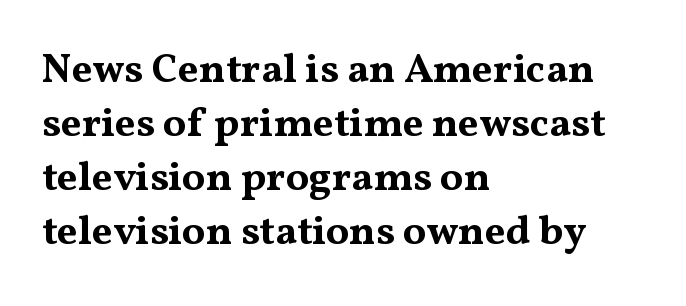
The image shows 41 px bold, wide serif type, upright; set left-aligned, normal line spacing (1.32x), normal letter spacing, not underlined; medium stroke contrast and a medium x-height.
